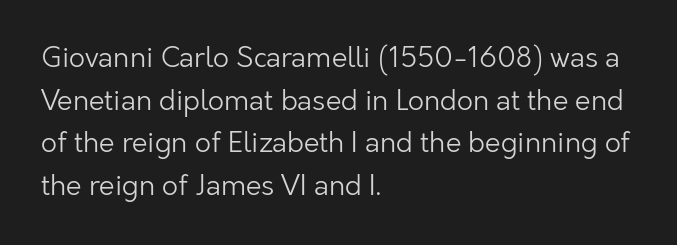
{"serif": "no", "italic": "no", "bold": "no", "weight": "light", "width": "normal", "stroke_contrast": "low", "x_height": "medium", "monospaced": "no", "underline": "no", "align": "left", "line_spacing": "normal", "line_spacing_ratio": 1.52, "letter_spacing": "normal", "letter_spacing_em": 0.0, "glyph_px": 28}
